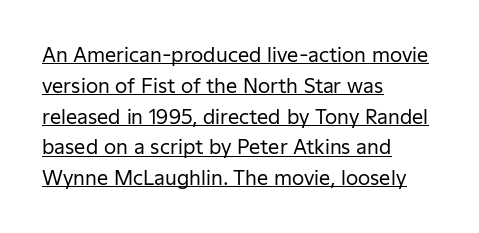
{"italic": "no", "bold": "no", "underline": "yes", "align": "left", "line_spacing": "normal", "line_spacing_ratio": 1.54, "letter_spacing": "normal", "letter_spacing_em": 0.0, "glyph_px": 20}
